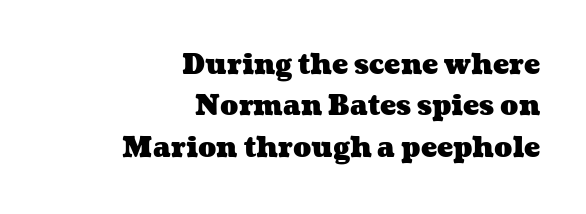
Evenly set lines give the paragraph a standard silhouette. Glance below the letters and you will spot only blank space. The letters sit at their default tracking, neither squeezed nor spread. In CSS terms this would be text-align: right.
